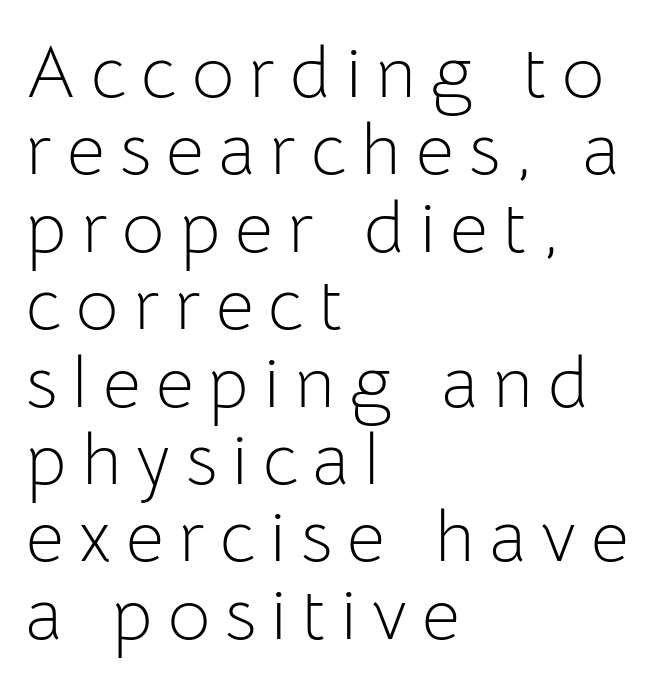
Q: Is the text bold? A: No.
Q: Is the text italic (slanted)? A: No, it is upright.
Q: Is the typeface a serif or a sans-serif typeface? A: Sans-serif.
Q: Is the text underlined? A: No.
Q: How is the paragraph aligned? A: Left-aligned.
Q: Is the spacing between letters normal or unusually wide? A: Unusually wide.
Q: Is the spacing between lines tight, normal or loose? A: Tight.
Q: Width (condensed, normal, or wide)? A: Normal.
Q: Stroke contrast? A: Low.
Q: x-height? A: Medium.
Q: Monospaced? A: No.
